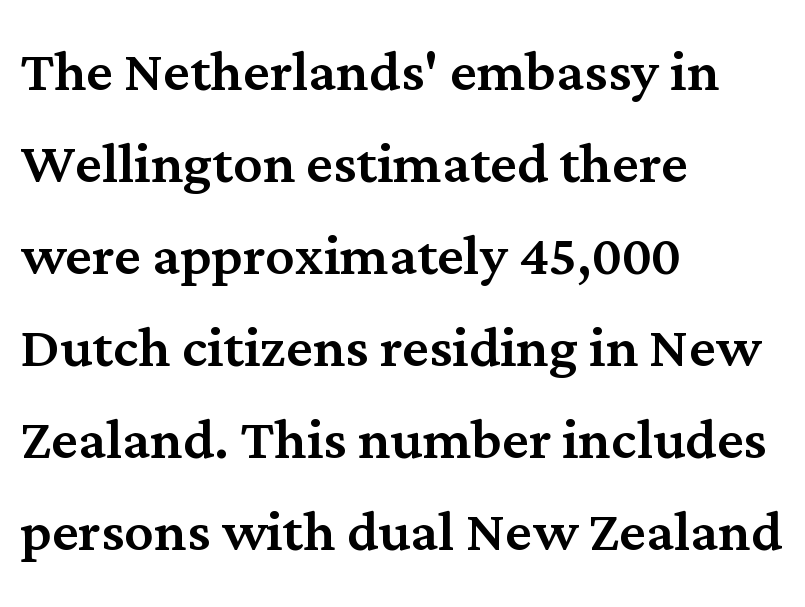
Q: Is the text italic (slanted)? A: No, it is upright.
Q: Is the typeface a serif or a sans-serif typeface? A: Serif.
Q: Is the text underlined? A: No.
Q: How is the paragraph aligned? A: Left-aligned.
Q: Is the spacing between letters normal or unusually wide? A: Normal.
Q: Is the spacing between lines tight, normal or loose? A: Normal.
Q: Width (condensed, normal, or wide)? A: Normal.
Q: Stroke contrast? A: Medium.
Q: x-height? A: Medium.
Q: Monospaced? A: No.
